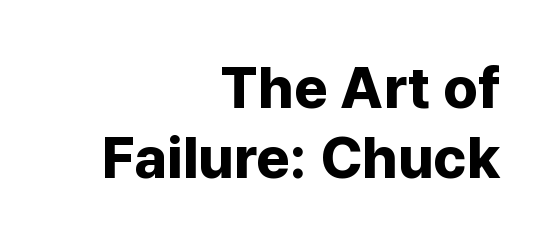
Q: Is the text bold? A: Yes.
Q: Is the text italic (slanted)? A: No, it is upright.
Q: Is the typeface a serif or a sans-serif typeface? A: Sans-serif.
Q: Is the text underlined? A: No.
Q: How is the paragraph aligned? A: Right-aligned.
Q: Is the spacing between letters normal or unusually wide? A: Normal.
Q: Width (condensed, normal, or wide)? A: Normal.
Q: Stroke contrast? A: Low.
Q: x-height? A: Medium.
Q: Monospaced? A: No.
